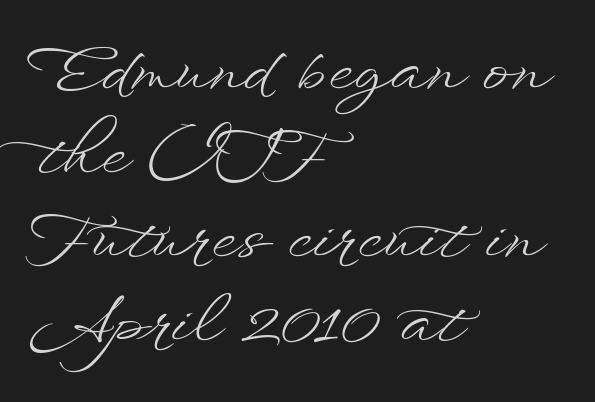
In terms of letterspacing, this is plain default setting. Think of a printed novel: that variable character pitch is what you see here. The lines are quadded left. No extra ink here — the face is not bold. A typesetter would call this leading conventional body-copy spacing.
